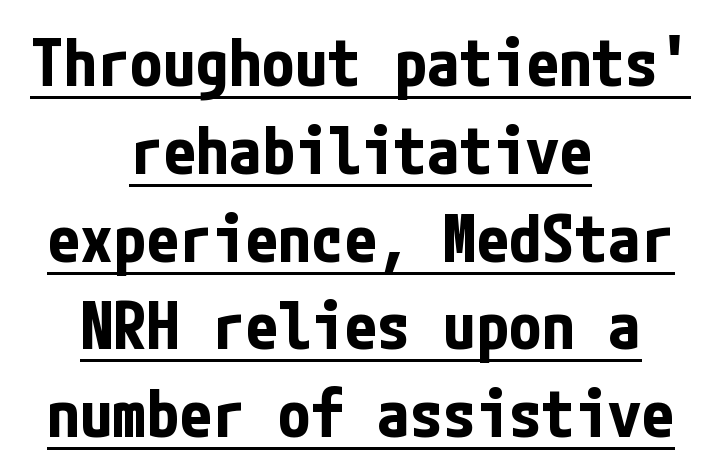
{"serif": "no", "italic": "no", "bold": "yes", "weight": "bold", "width": "condensed", "stroke_contrast": "low", "x_height": "medium", "underline": "yes", "align": "center", "line_spacing": "normal", "line_spacing_ratio": 1.33, "letter_spacing": "normal", "letter_spacing_em": 0.0, "glyph_px": 66}
